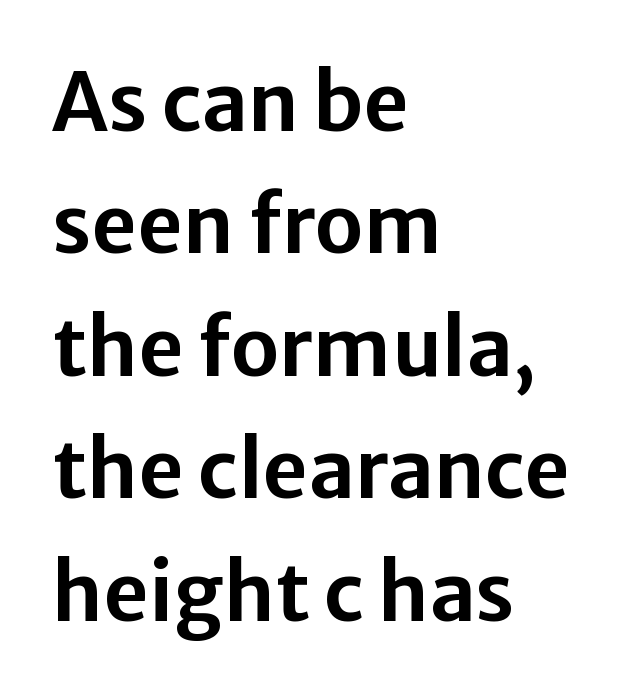
{"serif": "no", "italic": "no", "width": "normal", "stroke_contrast": "low", "x_height": "medium", "monospaced": "no", "underline": "no", "align": "left", "line_spacing": "normal", "line_spacing_ratio": 1.53, "letter_spacing": "normal", "letter_spacing_em": 0.0, "glyph_px": 80}
